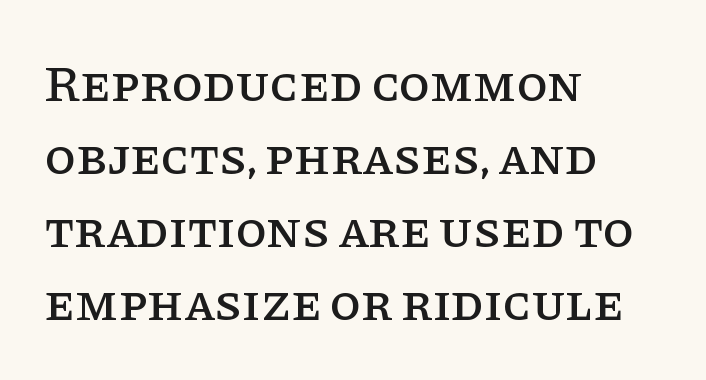
{"serif": "yes", "italic": "no", "width": "normal", "stroke_contrast": "low", "x_height": "large", "monospaced": "no", "underline": "no", "align": "left", "line_spacing": "normal", "line_spacing_ratio": 1.43, "letter_spacing": "normal", "letter_spacing_em": 0.0, "glyph_px": 51}
